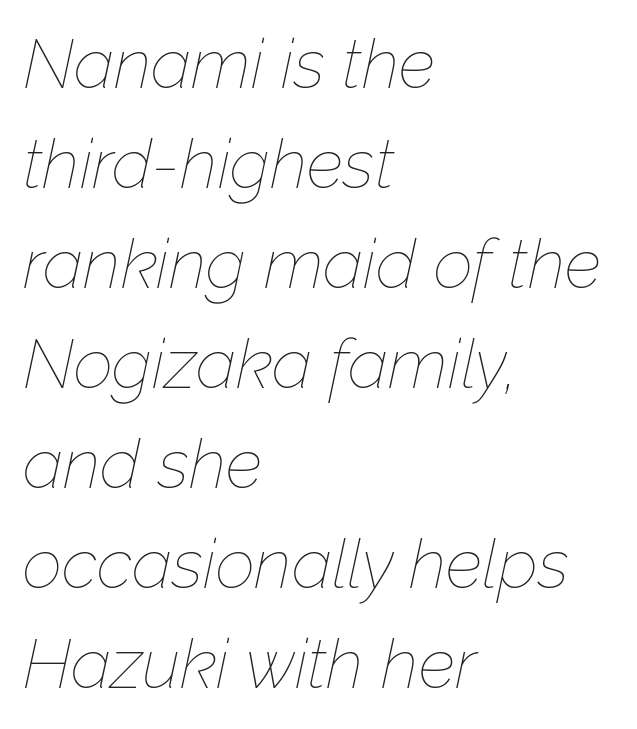
{"italic": "yes", "lean": "right", "slant_degrees": 12, "bold": "no", "weight": "thin", "width": "normal", "stroke_contrast": "low", "x_height": "medium", "monospaced": "no", "underline": "no", "align": "left", "line_spacing": "normal", "line_spacing_ratio": 1.45, "letter_spacing": "normal", "letter_spacing_em": 0.0, "glyph_px": 69}
